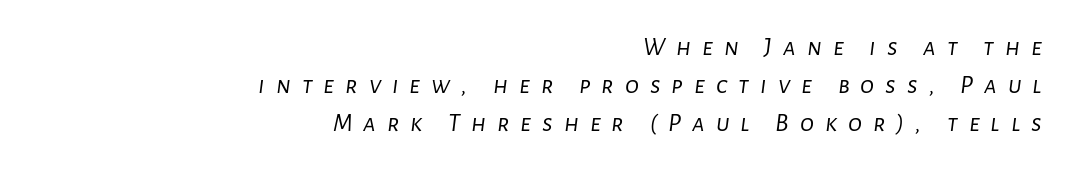
The image shows 26 px text type, italic (leaning right); set right-aligned, normal line spacing (1.47x), unusually wide letter spacing (+0.42 em), not underlined.
